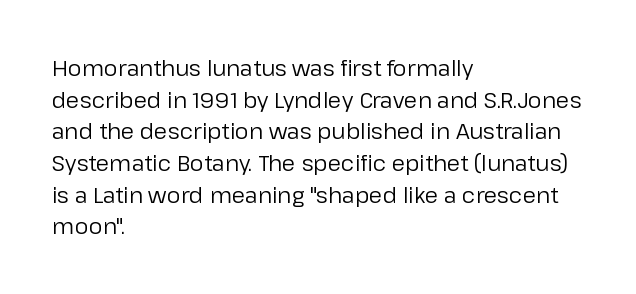
The image shows 22 px text type, upright; set left-aligned, normal line spacing (1.44x), normal letter spacing, not underlined.
